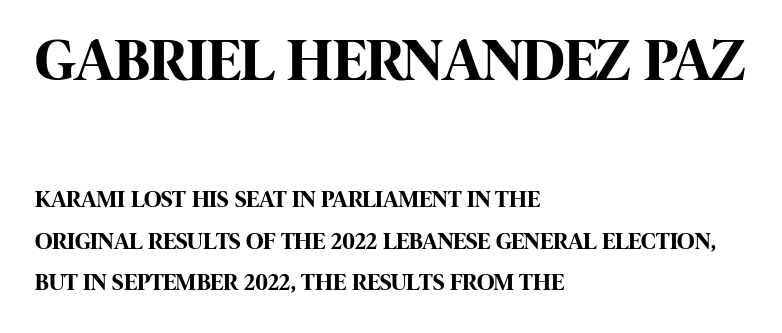
{"serif": "no", "italic": "no", "bold": "yes", "weight": "bold", "width": "condensed", "stroke_contrast": "high", "x_height": "large", "monospaced": "no", "underline": "no", "align": "left", "line_spacing_ratio": 1.73, "letter_spacing": "normal", "letter_spacing_em": 0.0, "larger_block": "first", "size_ratio": 2.54, "glyph_px": 61}
